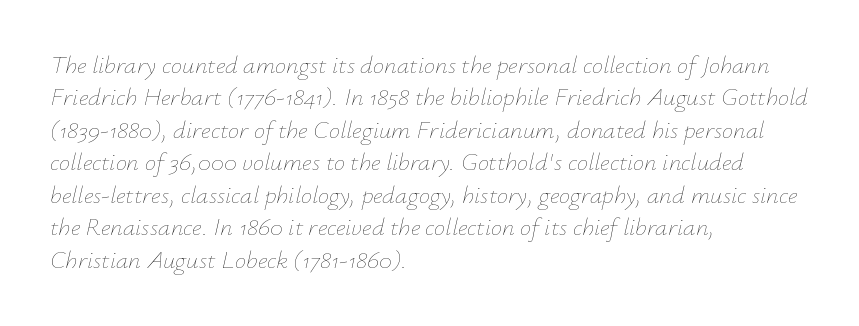
{"italic": "yes", "lean": "right", "slant_degrees": 12, "bold": "no", "underline": "no", "align": "left", "line_spacing": "normal", "line_spacing_ratio": 1.3, "letter_spacing": "normal", "letter_spacing_em": 0.0, "glyph_px": 25}
